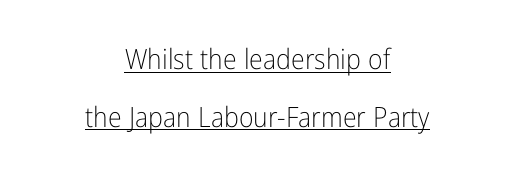
Q: Is the text bold? A: No.
Q: Is the text italic (slanted)? A: No, it is upright.
Q: Is the typeface a serif or a sans-serif typeface? A: Sans-serif.
Q: Is the text underlined? A: Yes.
Q: How is the paragraph aligned? A: Centered.
Q: Is the spacing between letters normal or unusually wide? A: Normal.
Q: Is the spacing between lines tight, normal or loose? A: Loose.
Q: Width (condensed, normal, or wide)? A: Condensed.
Q: Stroke contrast? A: Low.
Q: x-height? A: Medium.
Q: Monospaced? A: No.
